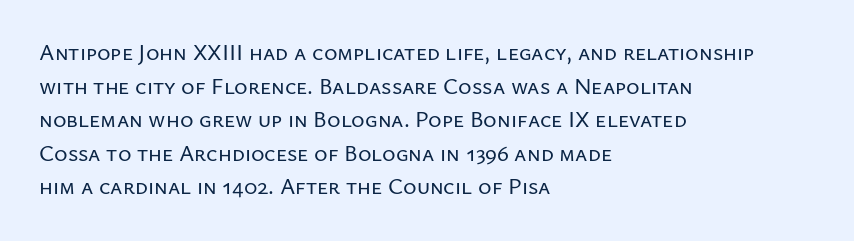
{"italic": "no", "underline": "no", "align": "left", "line_spacing": "normal", "line_spacing_ratio": 1.46, "letter_spacing": "normal", "letter_spacing_em": 0.0, "glyph_px": 23}
